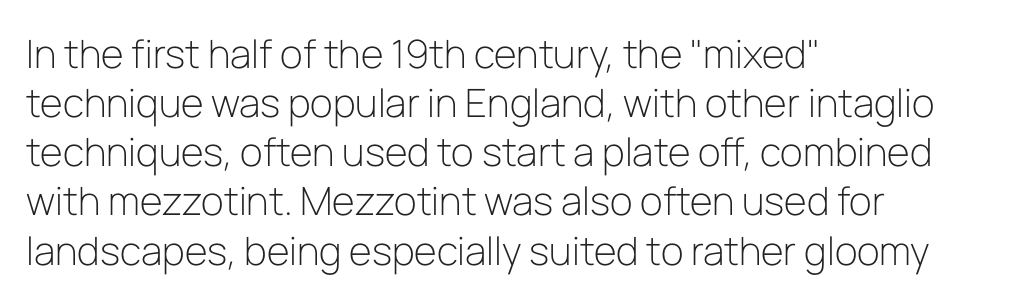
The image shows 39 px light sans-serif type, upright; set left-aligned, normal line spacing (1.26x), normal letter spacing, not underlined; low stroke contrast and a medium x-height.
